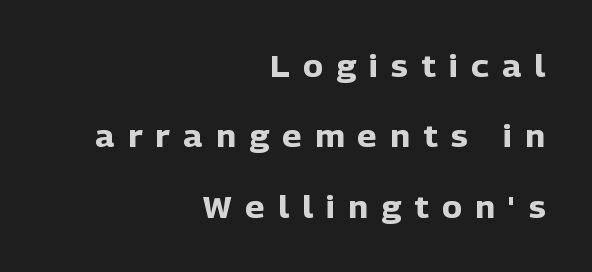
{"serif": "no", "italic": "no", "bold": "yes", "weight": "heavy", "width": "normal", "stroke_contrast": "low", "x_height": "medium", "monospaced": "no", "underline": "no", "align": "right", "line_spacing": "loose", "line_spacing_ratio": 2.35, "letter_spacing": "wide", "letter_spacing_em": 0.45, "glyph_px": 30}
